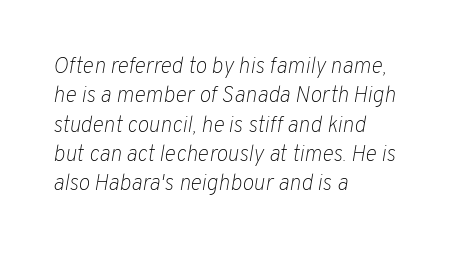
The image shows 22 px text type, italic (leaning right); set left-aligned, normal line spacing (1.33x), normal letter spacing, not underlined.
